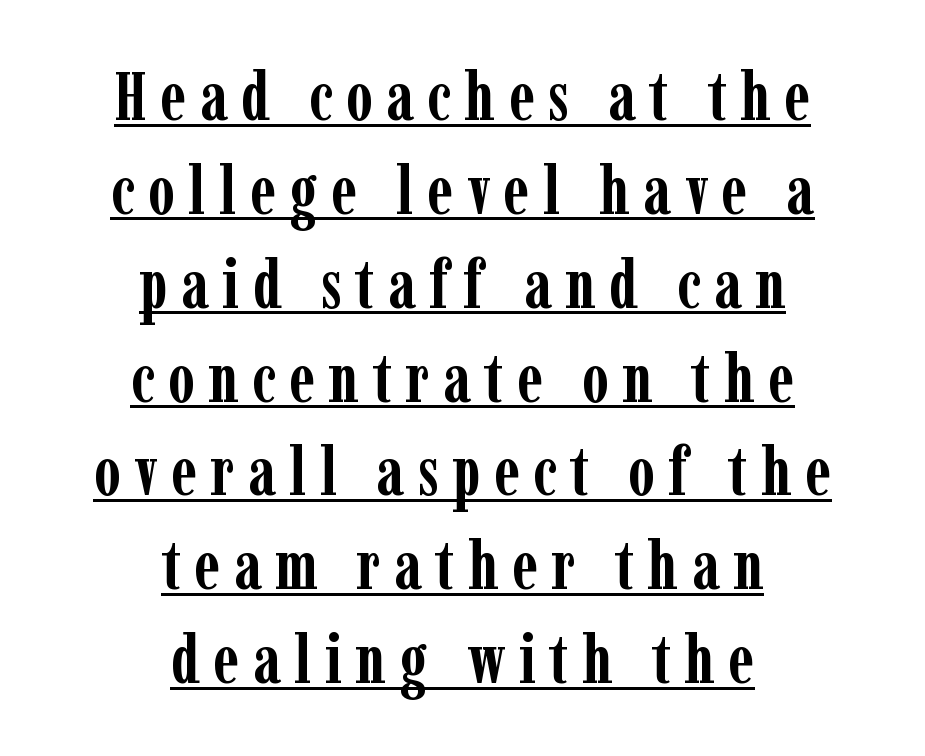
The image shows 68 px semibold, condensed serif type, upright; set centered, normal line spacing (1.38x), unusually wide letter spacing (+0.2 em), underlined; low stroke contrast and a medium x-height.
